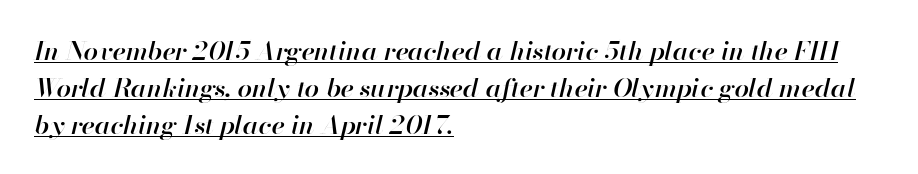
Q: Is the text bold? A: Semi-bold.
Q: Is the text italic (slanted)? A: Yes, it leans right by about 13 degrees.
Q: Is the text underlined? A: Yes.
Q: How is the paragraph aligned? A: Left-aligned.
Q: Is the spacing between letters normal or unusually wide? A: Normal.
Q: Is the spacing between lines tight, normal or loose? A: Normal.
